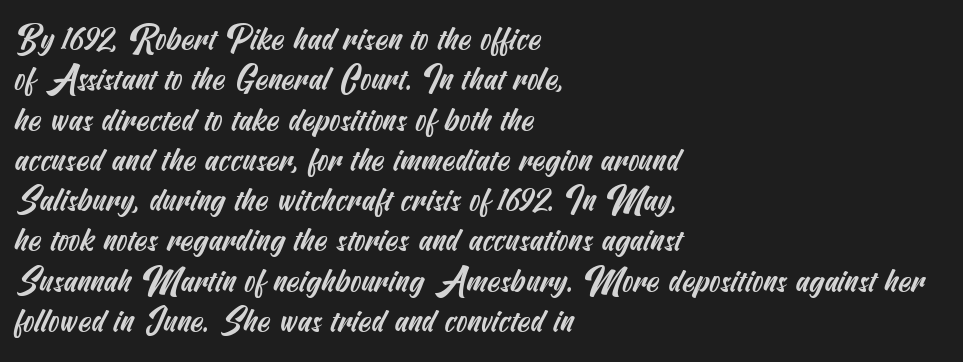
{"serif": "no", "width": "condensed", "stroke_contrast": "medium", "x_height": "small", "underline": "no", "align": "left", "line_spacing_ratio": 1.22, "letter_spacing": "normal", "letter_spacing_em": 0.0, "glyph_px": 33}
